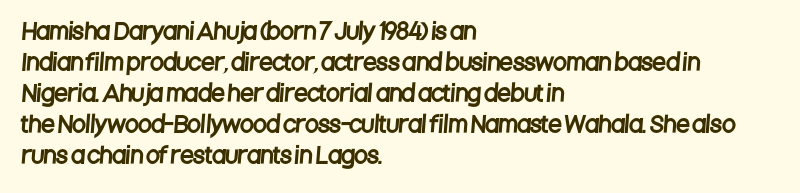
Q: Is the text underlined? A: No.
Q: How is the paragraph aligned? A: Left-aligned.
Q: Is the spacing between letters normal or unusually wide? A: Normal.
Q: Is the spacing between lines tight, normal or loose? A: Normal.
